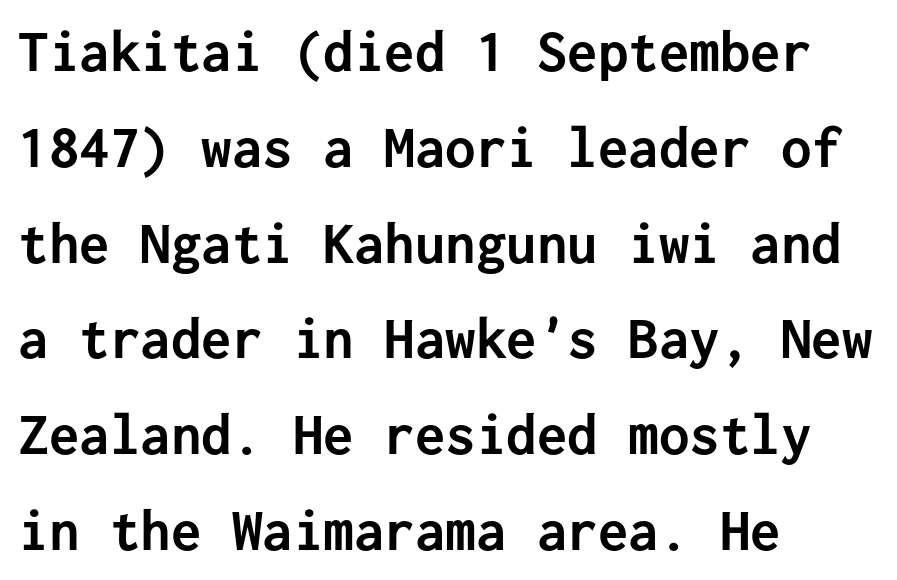
{"serif": "no", "italic": "no", "bold": "yes", "weight": "semibold", "width": "normal", "stroke_contrast": "low", "x_height": "medium", "monospaced": "yes", "underline": "no", "align": "left", "line_spacing": "normal", "line_spacing_ratio": 1.57, "letter_spacing": "normal", "letter_spacing_em": 0.0, "glyph_px": 61}
